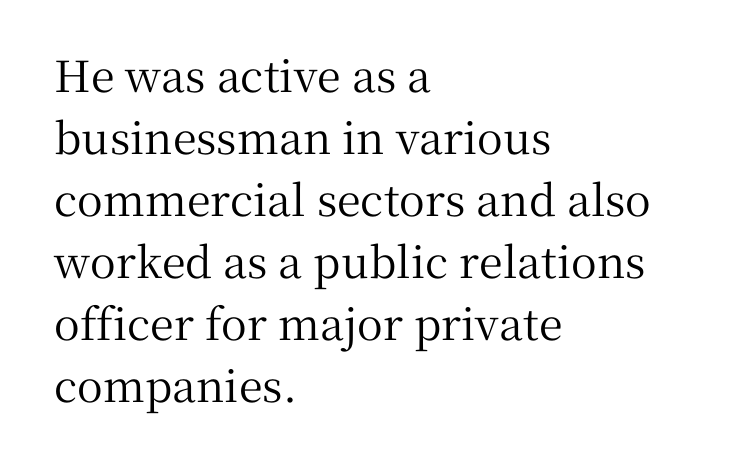
It's the straight-up-and-down kind of type. Reading down the column, the eye jumps a familiar distance to each next line. Underline: absent. There is no visible air inserted between adjacent glyphs. The rag falls on the right side of this text block.
